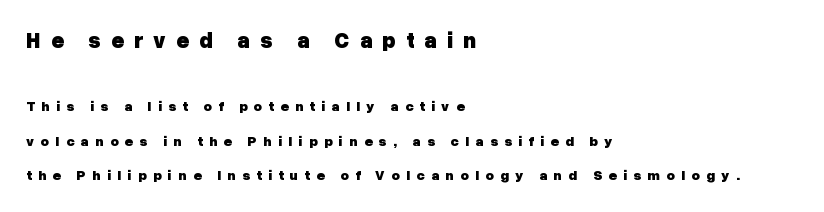
The image shows 22 px bold type, upright; set left-aligned, loose line spacing (2.45x), unusually wide letter spacing (+0.46 em), not underlined; the first (top) block is 1.57x larger.
